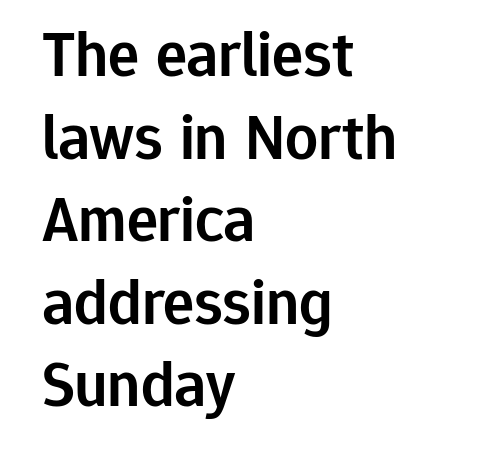
{"serif": "no", "italic": "no", "bold": "semi", "weight": "semibold", "width": "normal", "stroke_contrast": "low", "x_height": "medium", "monospaced": "no", "underline": "no", "align": "left", "line_spacing": "normal", "line_spacing_ratio": 1.27, "letter_spacing": "normal", "letter_spacing_em": 0.0, "glyph_px": 65}
